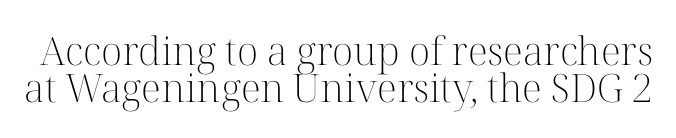
Words appear dense and cohesive because spacing is normal. The font sits on the lighter half of the weight spectrum, regular included. Cramped leading. This sample uses an upright cut, with every glyph sitting square on the baseline.
